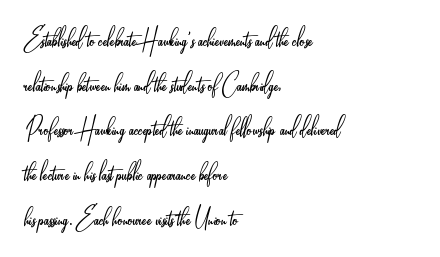
The designer went with a sans here, leaving each stem footless. The letters advance in unequal steps, a hallmark of proportional type. Check the space under the baseline: it is left empty. The rendering anchors every line to the left-hand side. Tracking value appears to be zero — textbook default spacing.
